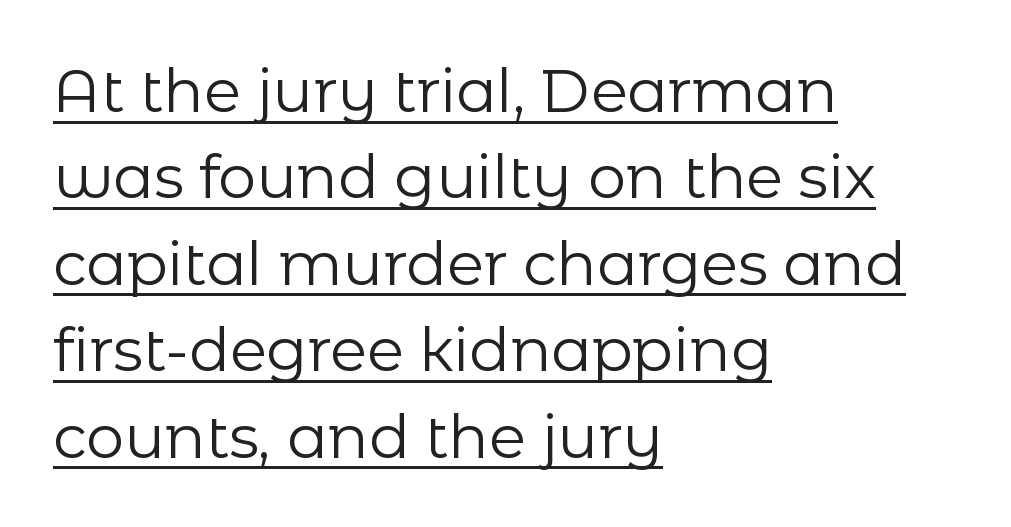
{"serif": "no", "italic": "no", "bold": "no", "weight": "regular", "width": "normal", "stroke_contrast": "low", "x_height": "medium", "monospaced": "no", "underline": "yes", "align": "left", "line_spacing": "normal", "line_spacing_ratio": 1.44, "letter_spacing": "normal", "letter_spacing_em": 0.0, "glyph_px": 60}
